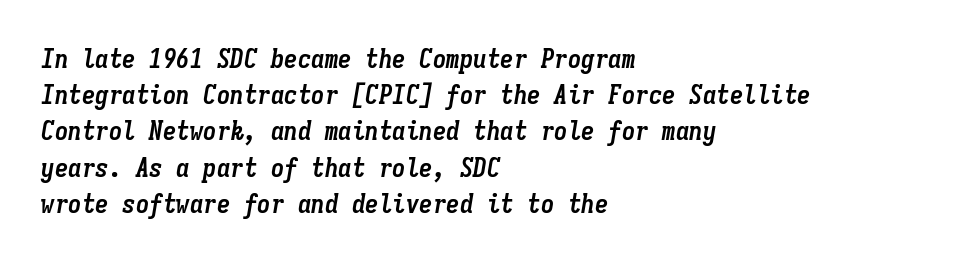
The setting favours the left margin, as ordinary paragraphs usually do. How are the letters spaced? Ordinarily, with no added tracking. Unmarked baselines from the first word to the last. Line spacing here is normal. It's the slanting kind of type.
